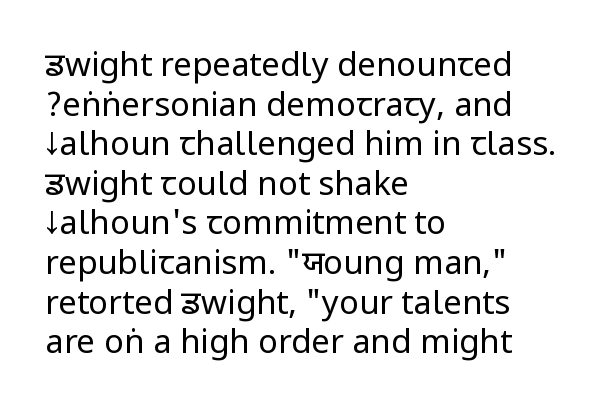
No word sits above an underline. This is sans-serif lettering, the kind often seen on screens and signage. No heavy texture on the line: the type isn't bold. The specimen reads as upright at a glance. The passage is arranged the way most books set body copy — flush left. You could call the tracking neutral — neither tight nor loose.
